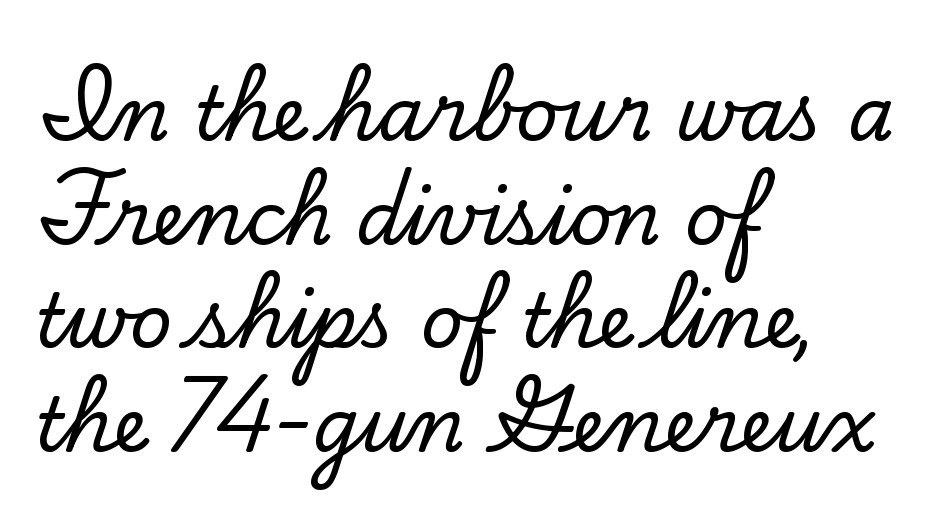
The image shows 74 px serif type; set left-aligned, normal line spacing (1.4x), normal letter spacing, not underlined; low stroke contrast and a small x-height.
